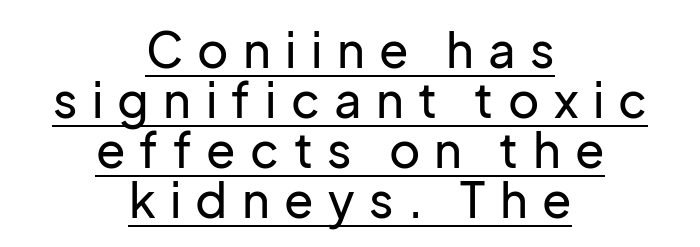
The image shows 48 px sans-serif type, upright; set centered, tight line spacing (1.04x), unusually wide letter spacing (+0.3 em), underlined; low stroke contrast and a medium x-height.
